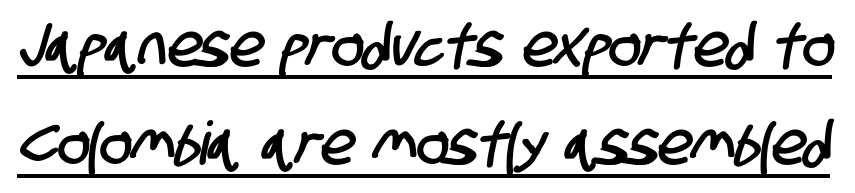
{"serif": "no", "width": "condensed", "stroke_contrast": "low", "x_height": "large", "monospaced": "no", "underline": "yes", "line_spacing": "normal", "line_spacing_ratio": 1.64, "letter_spacing": "normal", "letter_spacing_em": 0.0, "glyph_px": 60}
